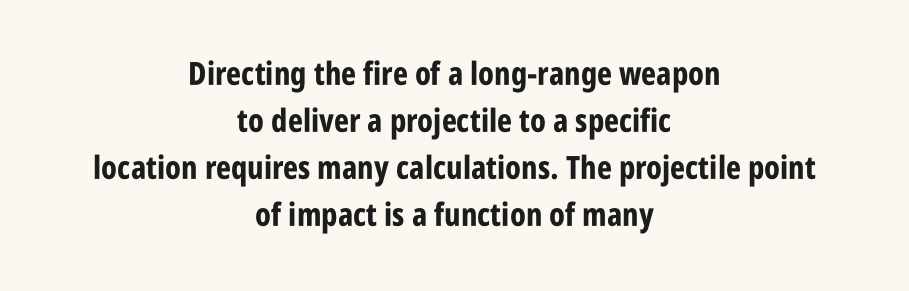
Every row of glyphs is offset so its center matches the block's center. Character widths vary here, with narrow letters taking less room than wide ones. Interline gaps are of average width in this sample. This rendering leaves character spacing at its baseline value.
